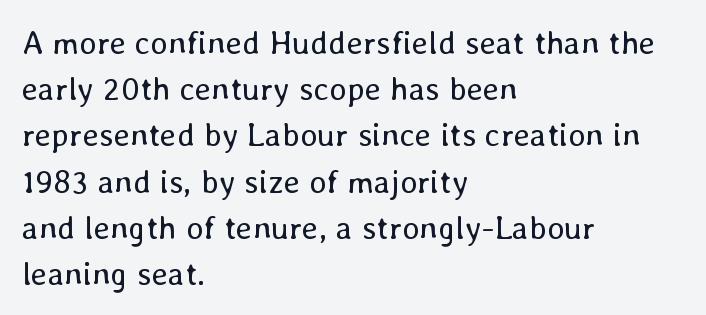
Q: Is the text bold? A: No.
Q: Is the text italic (slanted)? A: No, it is upright.
Q: Is the text underlined? A: No.
Q: How is the paragraph aligned? A: Left-aligned.
Q: Is the spacing between letters normal or unusually wide? A: Normal.
Q: Is the spacing between lines tight, normal or loose? A: Normal.
Q: Width (condensed, normal, or wide)? A: Normal.
Q: Stroke contrast? A: Low.
Q: x-height? A: Medium.
Q: Monospaced? A: No.
